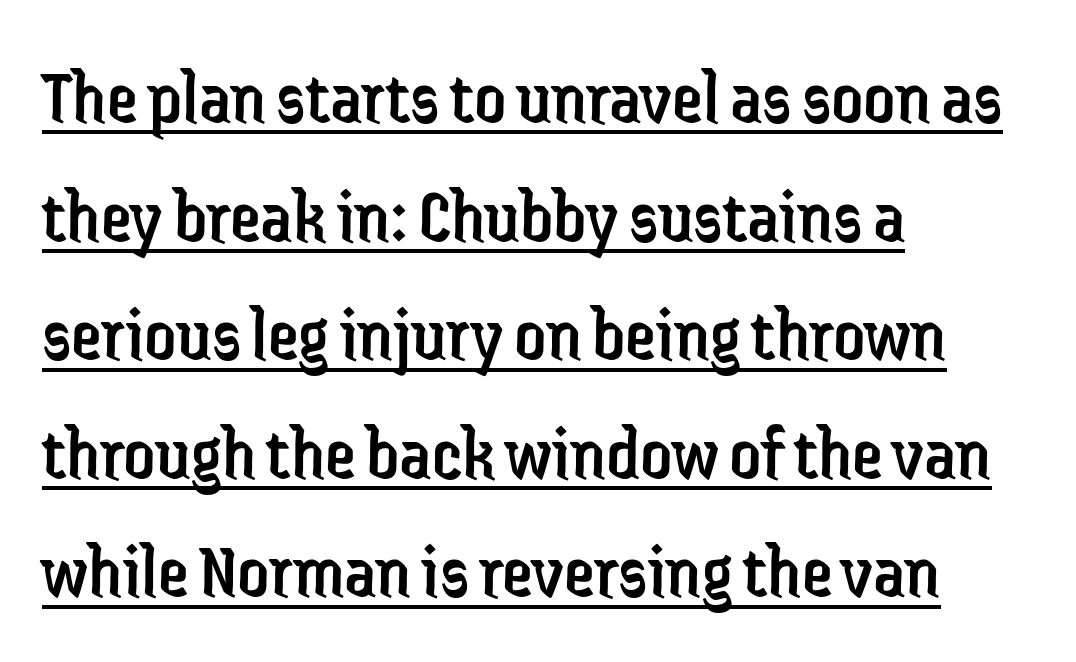
Nobody touched the tracking dial on this one. Note the varied advance widths — an 'i' is clearly narrower than an 'm'. All the whitespace from short lines collects on the right. A baseline rule has been typeset under these characters. Counters stay open thanks to moderate or lighter strokes.
